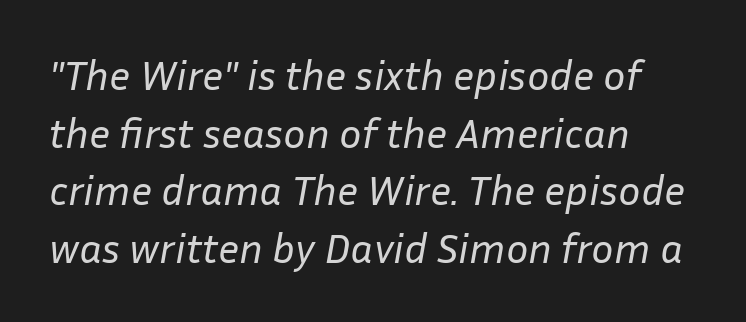
Q: Is the text bold? A: No.
Q: Is the text italic (slanted)? A: Yes, it leans right by about 10 degrees.
Q: Is the text underlined? A: No.
Q: How is the paragraph aligned? A: Left-aligned.
Q: Is the spacing between letters normal or unusually wide? A: Normal.
Q: Is the spacing between lines tight, normal or loose? A: Normal.
Q: Width (condensed, normal, or wide)? A: Normal.
Q: Stroke contrast? A: Low.
Q: x-height? A: Medium.
Q: Monospaced? A: No.
